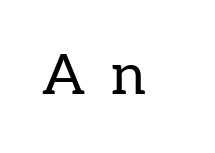
Serif or sans? Serif — the stroke terminals have little feet. Varying glyph widths throughout — classic text-font behaviour. Posture: straight, roman, zero tilt. Characters follow at a spacing far wider than the type designer built in. Any mark beneath the type? The region is blank.
